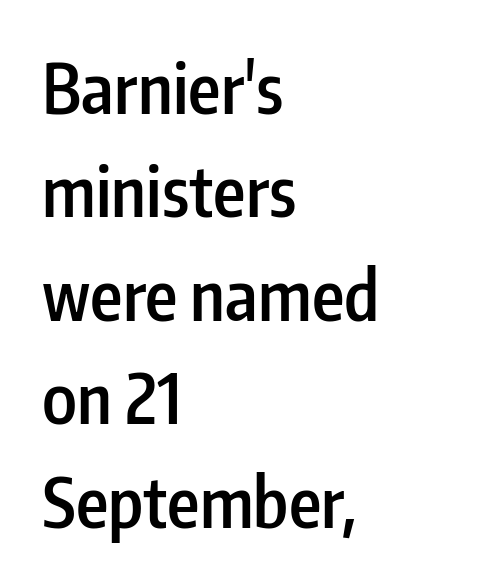
{"serif": "no", "italic": "no", "bold": "semi", "weight": "semibold", "width": "condensed", "stroke_contrast": "low", "x_height": "medium", "monospaced": "no", "underline": "no", "align": "left", "line_spacing": "normal", "line_spacing_ratio": 1.5, "letter_spacing": "normal", "letter_spacing_em": 0.0, "glyph_px": 69}
